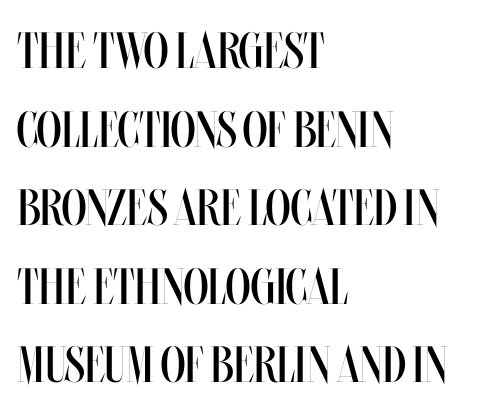
The image shows 51 px regular-weight, condensed type, upright; set left-aligned, normal line spacing (1.54x), normal letter spacing, not underlined; medium stroke contrast and a large x-height.
